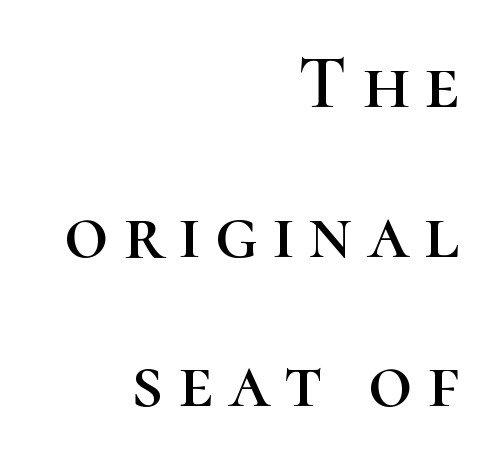
The text was rendered using a seriffed face with decorative stroke endings. Each new line begins a long way beneath the previous one. Does the lettering tilt? It doesn't — this is upright. Underline: absent.
